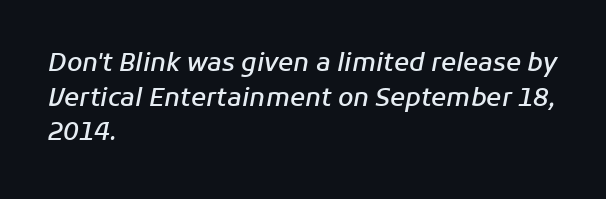
All the whitespace from short lines collects on the right. The rendering keeps characters at their native spacing. The typesetting leans somewhat heavy: a semibold. A clean baseline with only descenders dipping below it. Every character sits at an angle, as italics do. In terms of leading, this rendering sits right in the middle.
